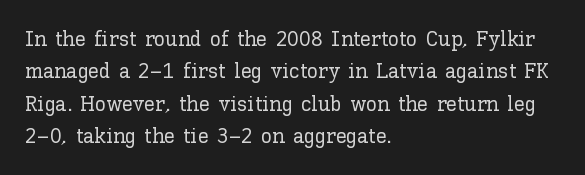
Q: Is the text italic (slanted)? A: No, it is upright.
Q: Is the text underlined? A: No.
Q: How is the paragraph aligned? A: Left-aligned.
Q: Is the spacing between letters normal or unusually wide? A: Normal.
Q: Is the spacing between lines tight, normal or loose? A: Normal.
